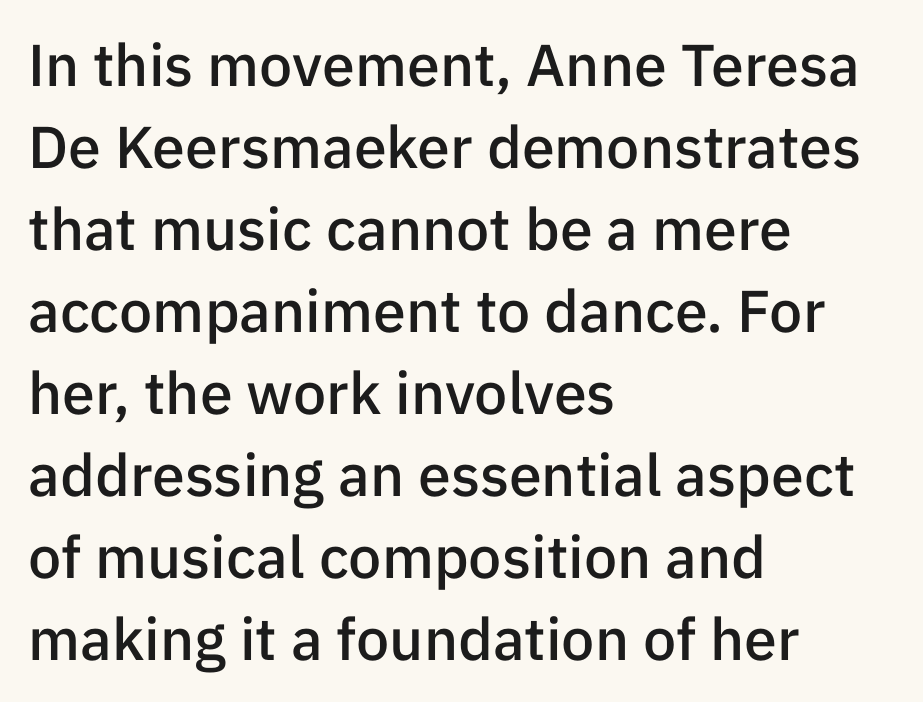
{"serif": "no", "italic": "no", "bold": "semi", "weight": "semibold", "width": "normal", "stroke_contrast": "low", "x_height": "medium", "monospaced": "no", "underline": "no", "align": "left", "line_spacing": "normal", "line_spacing_ratio": 1.39, "letter_spacing": "normal", "letter_spacing_em": 0.0, "glyph_px": 59}
